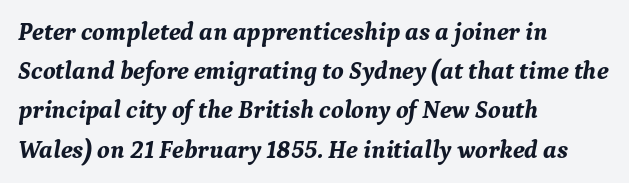
As a designer I'd log this as weight 700, bold. The passage shown stacks its lines at a standard gap. The passage is arranged the way most books set body copy — flush left. You can tell it's italic because the verticals aren't actually vertical. Nothing unusual about the tracking: characters are spaced as the font intends. Decoration check: the copy has no underline.
